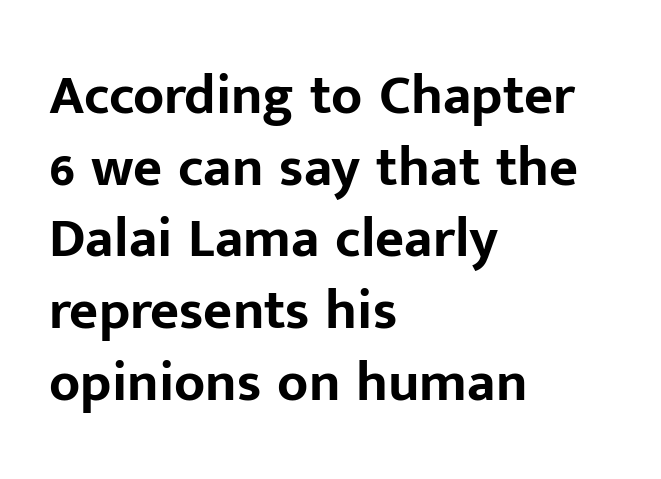
Does the leading feel generous? No, just average. The setting favours the left margin, as ordinary paragraphs usually do. Beneath every word, the page is bare. You'd pick this weight for a headline — it's a proper bold. The axis of the letterforms is exactly vertical.
